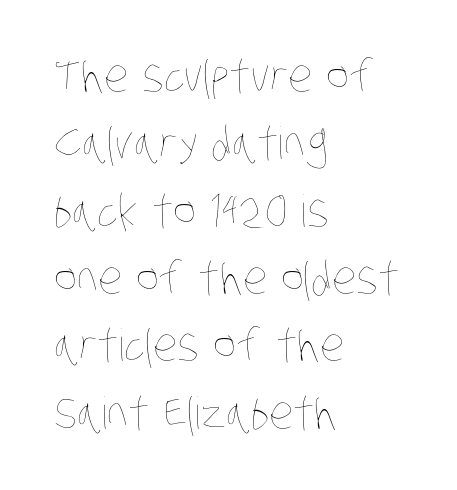
The type is set solid horizontally, with unmodified tracking. Is there much room between lines? A standard amount, neither cramped nor airy. The font is comparable to plain body text, perhaps lighter. Here the designer chose a conventional face with non-uniform glyph widths. The setting favours the left margin, as ordinary paragraphs usually do.
